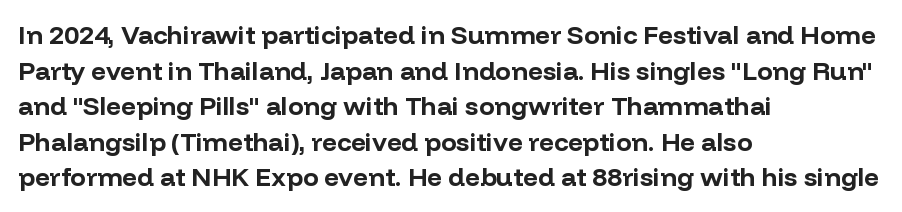
Q: Is the text bold? A: Yes.
Q: Is the text italic (slanted)? A: No, it is upright.
Q: Is the text underlined? A: No.
Q: How is the paragraph aligned? A: Left-aligned.
Q: Is the spacing between letters normal or unusually wide? A: Normal.
Q: Is the spacing between lines tight, normal or loose? A: Normal.
